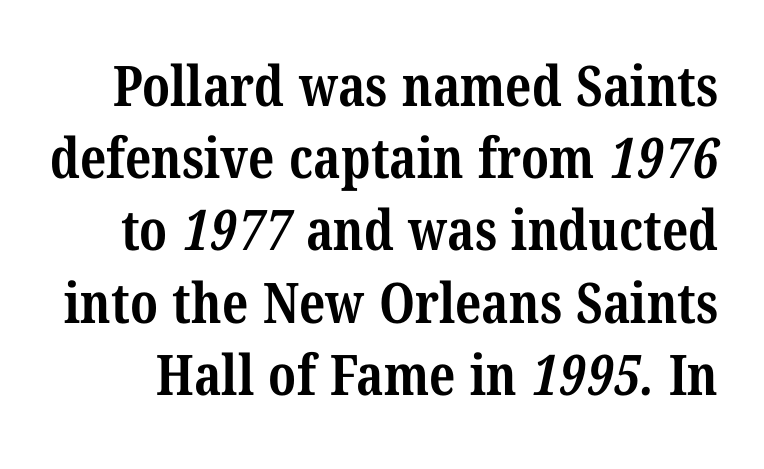
Varying glyph widths throughout — classic text-font behaviour. Characters follow at the spacing the type designer built in. What kind of face is this? One with serifs. These lines carry a lot of weight — the face is fully bold. Rule under the text: the space is simply empty. If you measured baseline to baseline, you'd find a middling distance.
